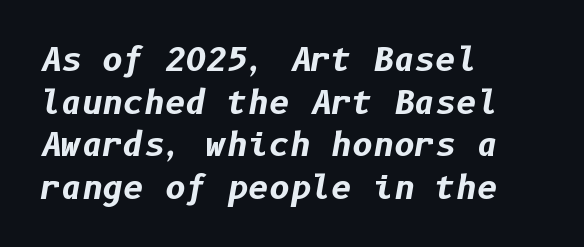
Q: Is the text bold? A: Yes.
Q: Is the text italic (slanted)? A: Yes, it leans right by about 10 degrees.
Q: Is the text underlined? A: No.
Q: How is the paragraph aligned? A: Left-aligned.
Q: Is the spacing between letters normal or unusually wide? A: Normal.
Q: Is the spacing between lines tight, normal or loose? A: Normal.
Q: Width (condensed, normal, or wide)? A: Normal.
Q: Stroke contrast? A: Low.
Q: x-height? A: Medium.
